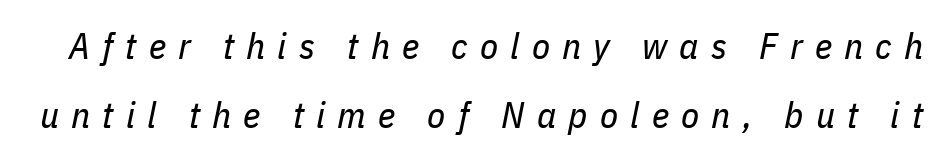
The image shows 37 px regular-weight, condensed type, italic (leaning right); set line spacing 1.86x, unusually wide letter spacing (+0.33 em), not underlined; low stroke contrast and a medium x-height.
